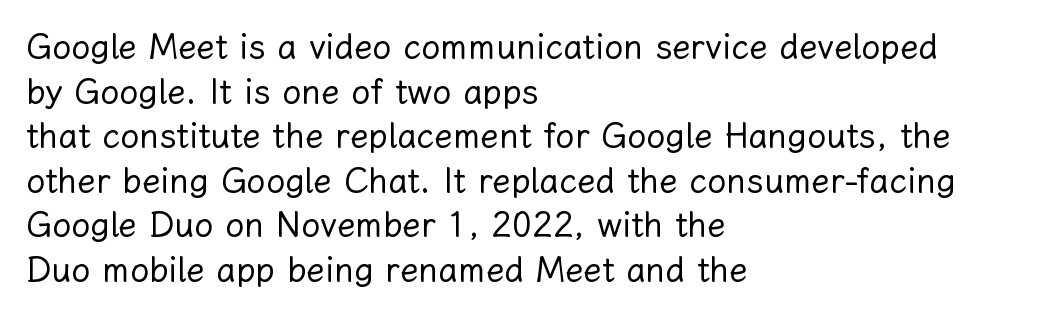
Character widths vary here, with narrow letters taking less room than wide ones. Teacher's note: observe the even left margin — that is flush-left alignment. Stroke mass is kept to a normal reading level or below. Words float on clear page, feet unadorned.
